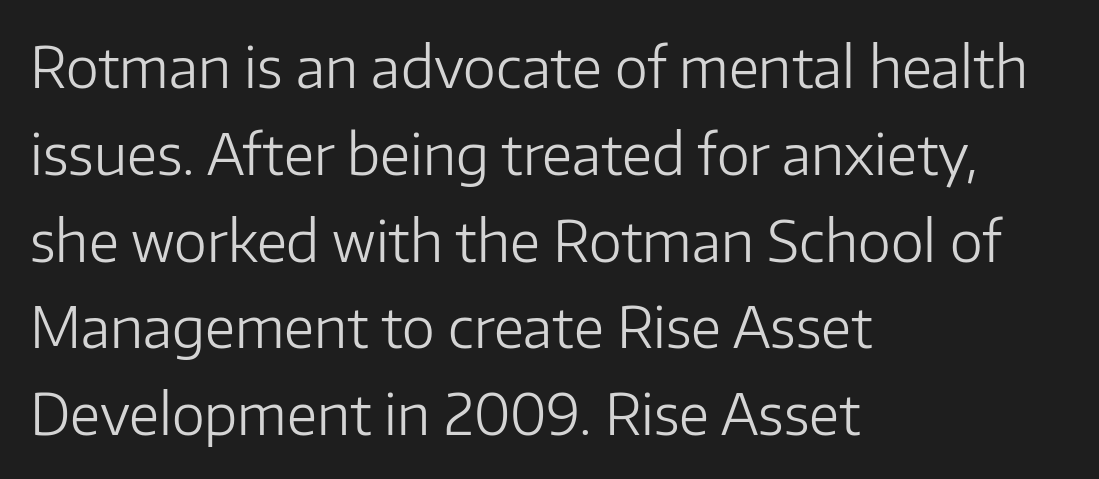
Stems and bowls with no extra thickness — not bold. The designer went with a sans here, leaving each stem footless. It's the straight-up-and-down kind of type. Line spacing here is normal. The gap between lines stays unmarked.
